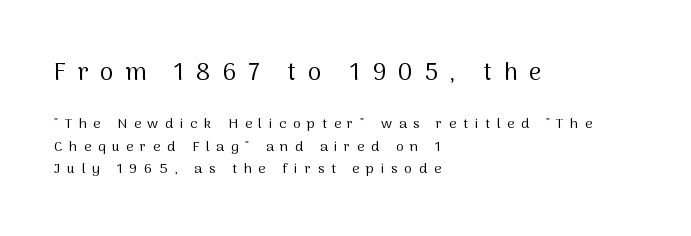
The image shows 24 px text type, upright; set left-aligned, normal line spacing (1.62x), unusually wide letter spacing (+0.48 em), not underlined; the first (top) block is 1.71x larger.
